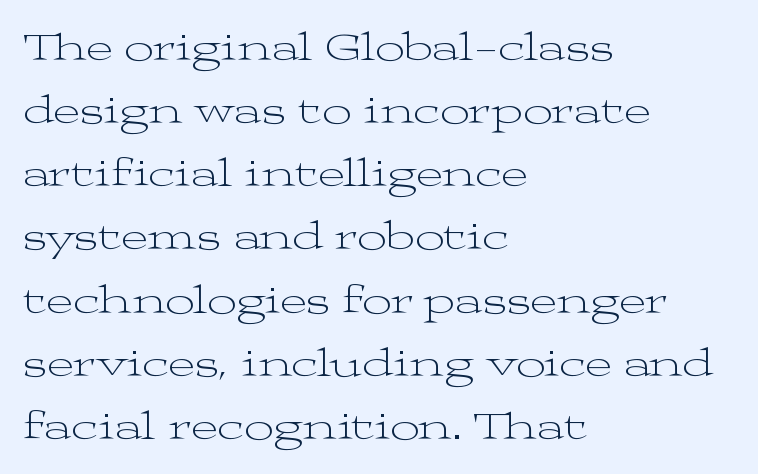
Is this a heavy cut? Hardly; it is regular or lighter. Little horizontal feet cap the strokes, marking this as serif type. Short and long lines alike share a common starting point at left. This sample has the flowing, uneven cadence of proportional lettering.
